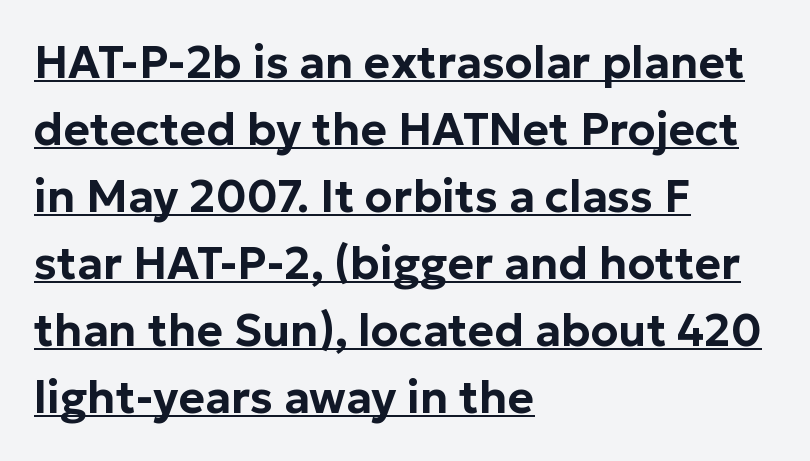
{"serif": "no", "italic": "no", "width": "normal", "stroke_contrast": "low", "x_height": "medium", "monospaced": "no", "underline": "yes", "align": "left", "line_spacing": "normal", "line_spacing_ratio": 1.49, "letter_spacing": "normal", "letter_spacing_em": 0.0, "glyph_px": 45}
